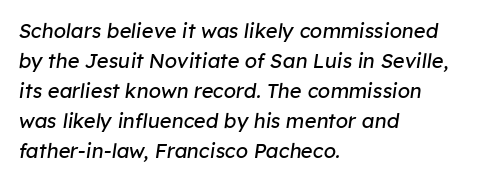
The image shows 20 px text type, italic (leaning right); set left-aligned, normal line spacing (1.5x), normal letter spacing, not underlined.
